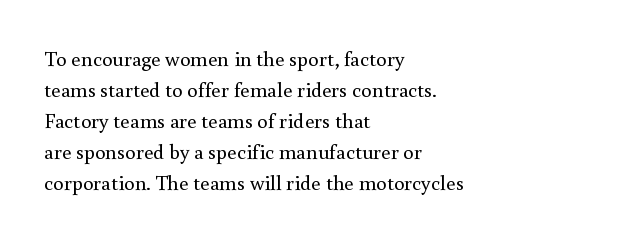
The image shows 21 px text type, upright; set left-aligned, normal line spacing (1.48x), normal letter spacing, not underlined.
